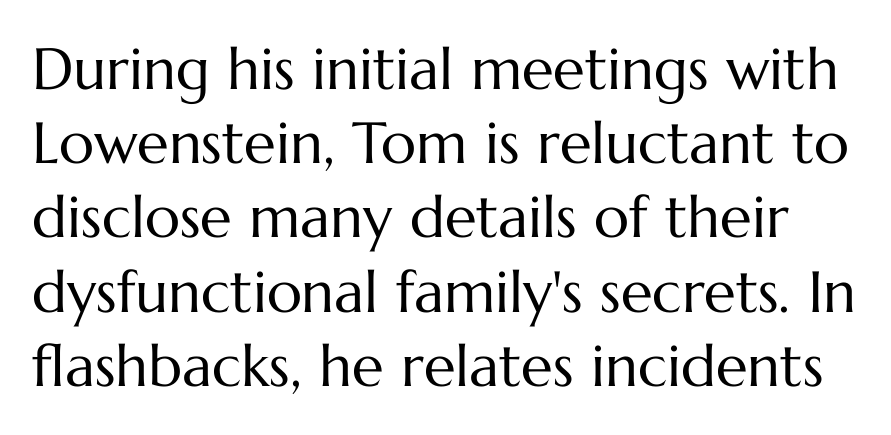
{"italic": "no", "bold": "no", "weight": "regular", "width": "normal", "stroke_contrast": "medium", "x_height": "medium", "monospaced": "no", "underline": "no", "line_spacing": "normal", "line_spacing_ratio": 1.28, "letter_spacing": "normal", "letter_spacing_em": 0.0, "glyph_px": 58}
